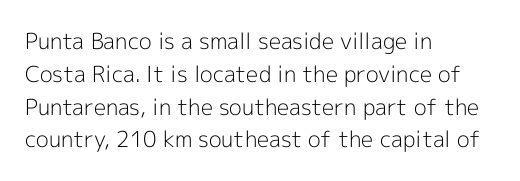
The image shows 22 px text type, upright; set left-aligned, normal line spacing (1.49x), normal letter spacing, not underlined.
